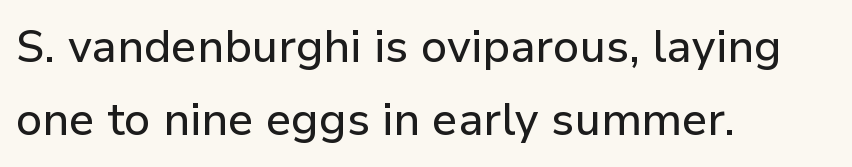
Q: Is the text italic (slanted)? A: No, it is upright.
Q: Is the typeface a serif or a sans-serif typeface? A: Sans-serif.
Q: Is the text underlined? A: No.
Q: How is the paragraph aligned? A: Left-aligned.
Q: Is the spacing between letters normal or unusually wide? A: Normal.
Q: Is the spacing between lines tight, normal or loose? A: Normal.
Q: Width (condensed, normal, or wide)? A: Normal.
Q: Stroke contrast? A: Low.
Q: x-height? A: Medium.
Q: Monospaced? A: No.
